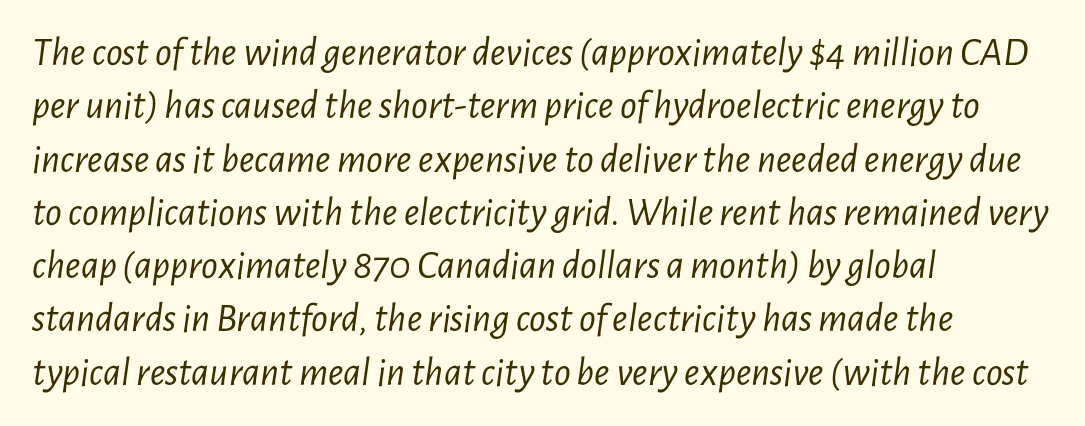
The string is rendered with underlining switched off. Slant detected: the letters are inclined. The lines in this sample share a left origin and differ only in where they stop. This sample has the flowing, uneven cadence of proportional lettering.
